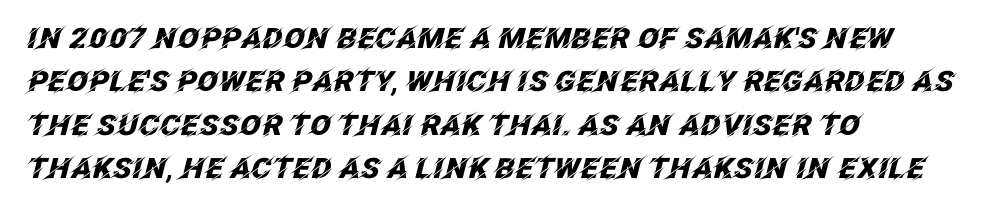
{"italic": "yes", "lean": "right", "slant_degrees": 12, "bold": "yes", "weight": "heavy", "width": "normal", "stroke_contrast": "low", "x_height": "large", "monospaced": "no", "underline": "no", "align": "left", "line_spacing": "normal", "line_spacing_ratio": 1.55, "letter_spacing": "normal", "letter_spacing_em": 0.0, "glyph_px": 28}
